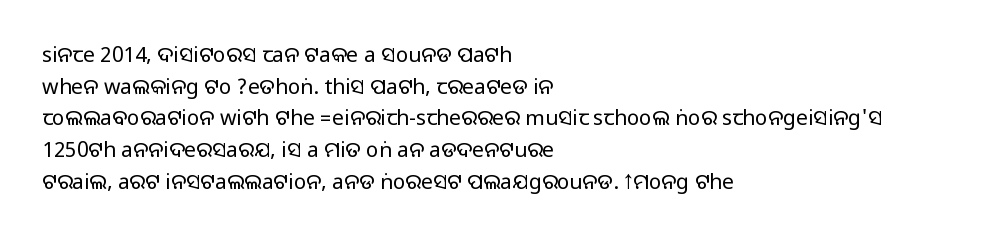
Has an underline been added? It has not. Do the letters lean? They stand straight. Notice how descenders clear the ascenders below comfortably — that's standard leading. The line texture is even and compact thanks to regular tracking.
